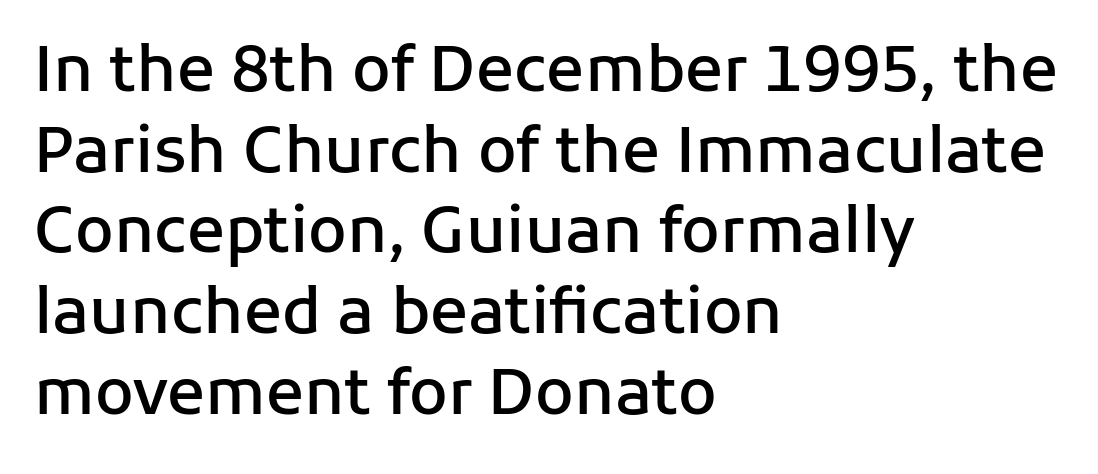
Q: Is the text bold? A: Semi-bold.
Q: Is the text italic (slanted)? A: No, it is upright.
Q: Is the typeface a serif or a sans-serif typeface? A: Sans-serif.
Q: Is the text underlined? A: No.
Q: How is the paragraph aligned? A: Left-aligned.
Q: Is the spacing between letters normal or unusually wide? A: Normal.
Q: Is the spacing between lines tight, normal or loose? A: Normal.
Q: Width (condensed, normal, or wide)? A: Normal.
Q: Stroke contrast? A: Low.
Q: x-height? A: Medium.
Q: Monospaced? A: No.
